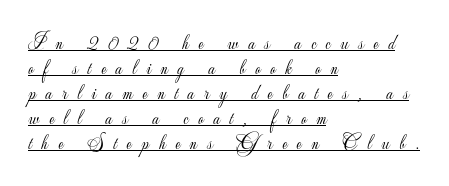
{"bold": "no", "underline": "yes", "align": "left", "line_spacing_ratio": 1.19, "letter_spacing": "wide", "letter_spacing_em": 0.47, "glyph_px": 21}
